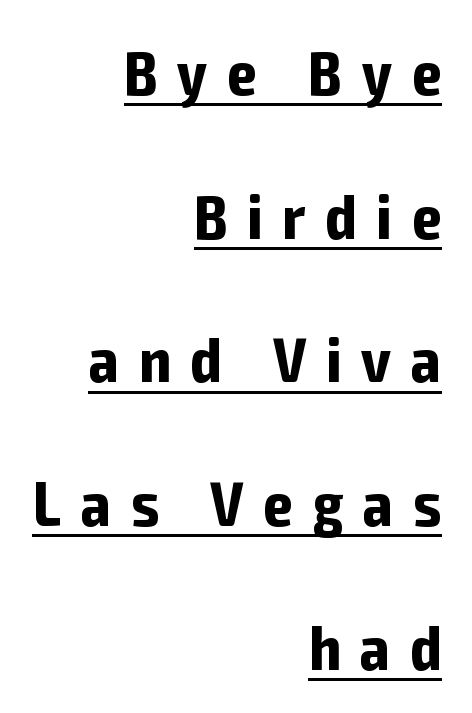
The image shows 63 px bold, condensed sans-serif type, upright; set right-aligned, loose line spacing (2.28x), unusually wide letter spacing (+0.32 em), underlined; low stroke contrast and a medium x-height.
